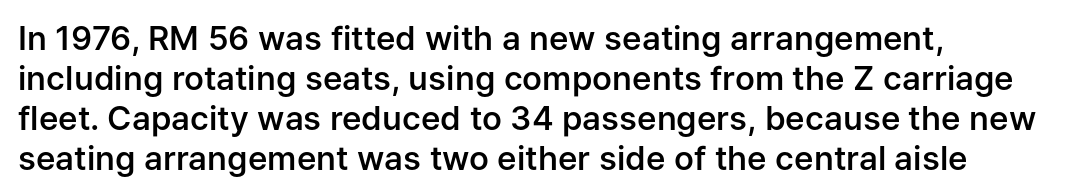
Character widths vary here, with narrow letters taking less room than wide ones. Tracking value appears to be zero — textbook default spacing. The face used here is a sans, in the tradition of grotesques and geometrics. I'd describe the lettering as semibold — firm but not a full bold.
